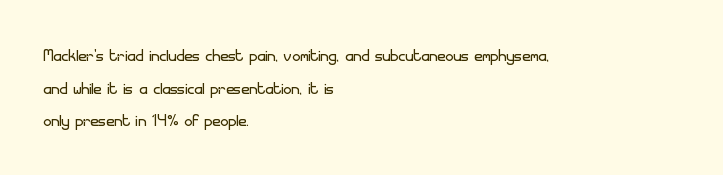
Rows of type keep a routine distance in the vertical direction. The space beneath each line is pristine and unruled. Which margin do the lines hug? The left one — the right edge is uneven. The letterforms sit shoulder to shoulder at normal distance.
